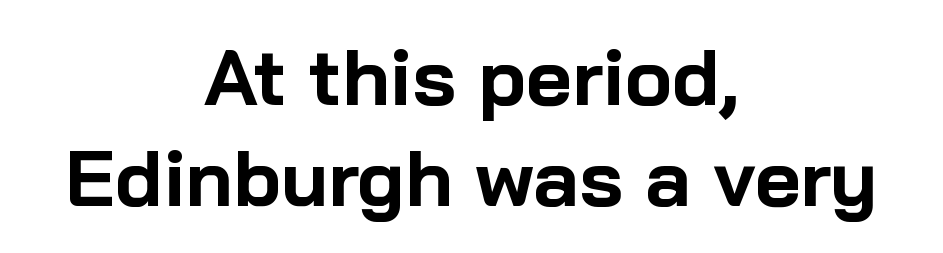
The image shows 79 px bold sans-serif type, upright; set centered, normal line spacing (1.28x), normal letter spacing, not underlined; low stroke contrast and a medium x-height.
